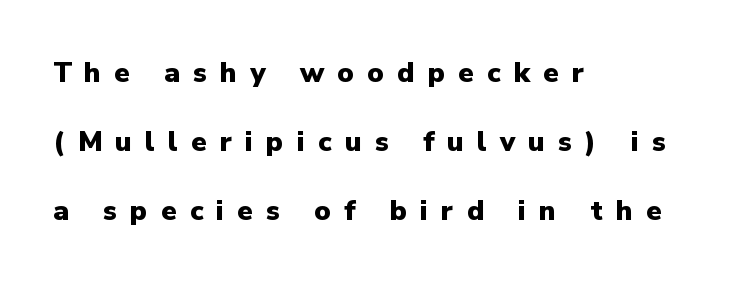
Q: Is the text bold? A: Yes.
Q: Is the text italic (slanted)? A: No, it is upright.
Q: Is the typeface a serif or a sans-serif typeface? A: Sans-serif.
Q: Is the text underlined? A: No.
Q: How is the paragraph aligned? A: Left-aligned.
Q: Is the spacing between letters normal or unusually wide? A: Unusually wide.
Q: Is the spacing between lines tight, normal or loose? A: Loose.
Q: Width (condensed, normal, or wide)? A: Normal.
Q: Stroke contrast? A: Low.
Q: x-height? A: Medium.
Q: Monospaced? A: No.
